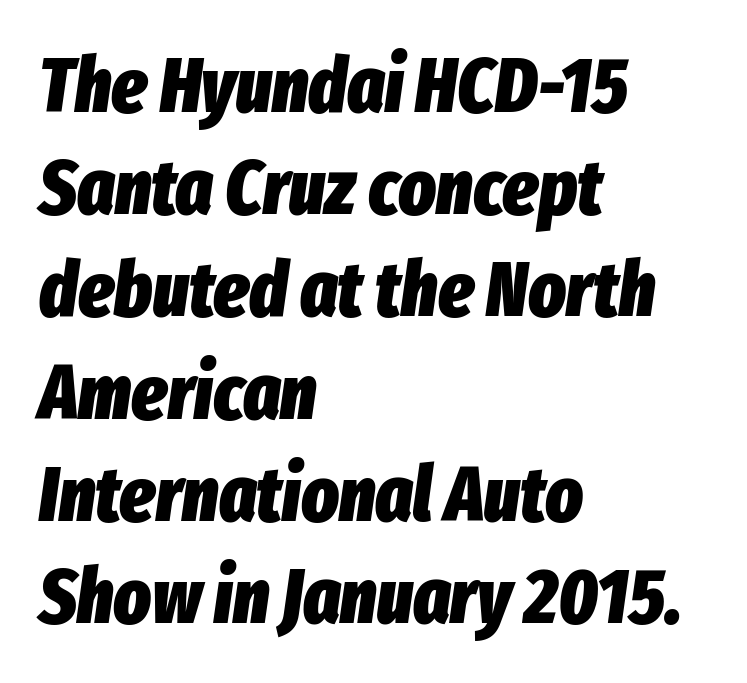
{"italic": "yes", "lean": "right", "slant_degrees": 8, "bold": "yes", "weight": "heavy", "width": "condensed", "stroke_contrast": "low", "x_height": "medium", "monospaced": "no", "underline": "no", "align": "left", "line_spacing": "normal", "line_spacing_ratio": 1.31, "letter_spacing": "normal", "letter_spacing_em": 0.0, "glyph_px": 78}
